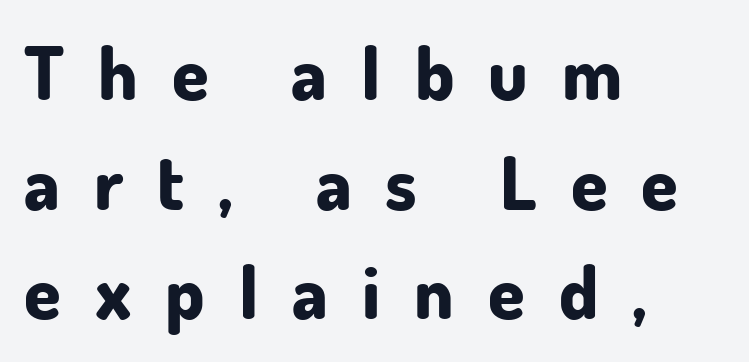
The image shows 74 px bold sans-serif type, upright; set left-aligned, normal line spacing (1.48x), unusually wide letter spacing (+0.46 em), not underlined; low stroke contrast and a small x-height.
